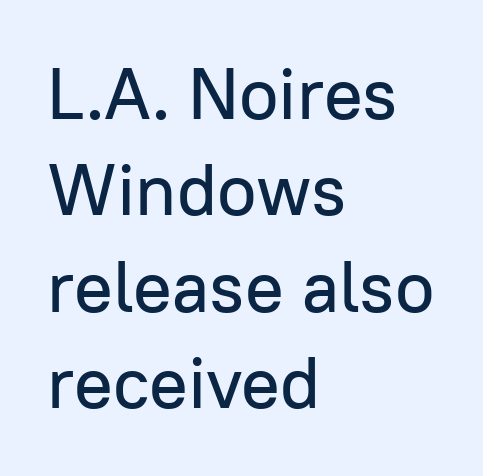
The image shows 72 px sans-serif type, upright; set left-aligned, normal line spacing (1.34x), normal letter spacing, not underlined; low stroke contrast and a medium x-height.
